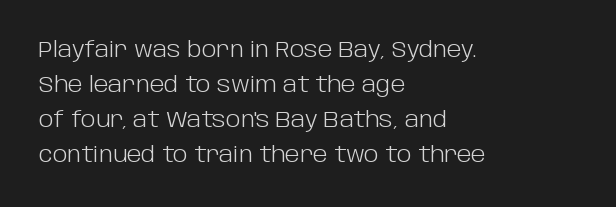
Q: Is the text bold? A: No.
Q: Is the text italic (slanted)? A: No, it is upright.
Q: Is the text underlined? A: No.
Q: How is the paragraph aligned? A: Left-aligned.
Q: Is the spacing between letters normal or unusually wide? A: Normal.
Q: Is the spacing between lines tight, normal or loose? A: Normal.
